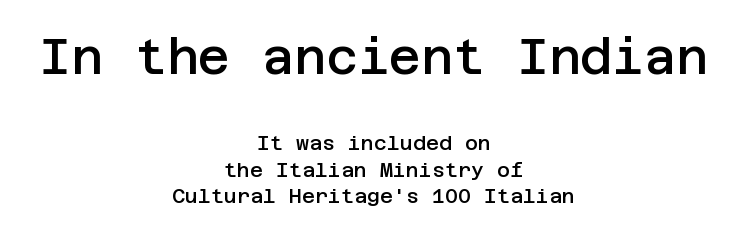
Notice how descenders clear the ascenders below comfortably — that's standard leading. It's the straight-up-and-down kind of type. The face used here is a semibold: visibly heavier than regular, lighter than bold. Lines of text with bare space underneath. The upper block of text is set noticeably larger than the block beneath it. The gaps between neighbouring characters are ordinary and unremarkable.
